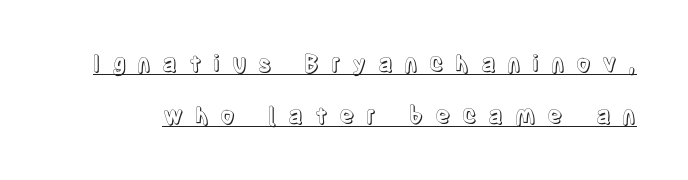
This rendering features underlined lettering. Quick note: interline space is abundant. Tracking here is generous; glyphs stand well apart from one another. Is there any slant? The stems are plumb.
